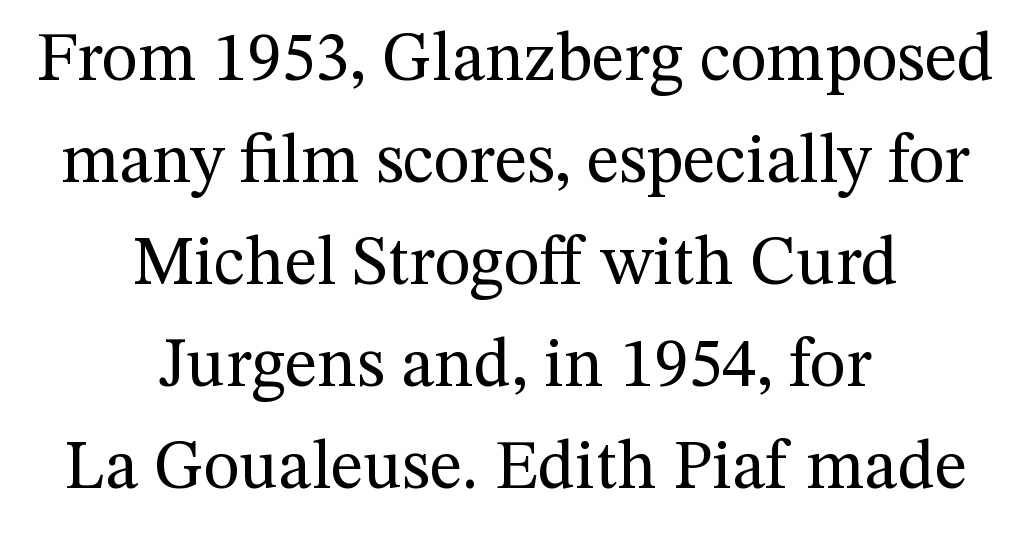
The image shows 69 px regular-weight serif type, upright; set centered, normal line spacing (1.48x), normal letter spacing, not underlined; medium stroke contrast and a medium x-height.
